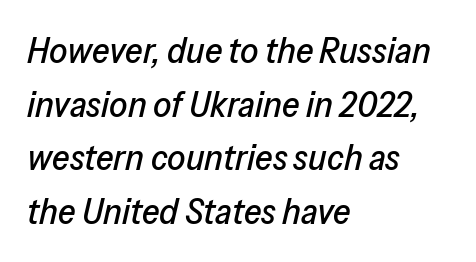
{"italic": "yes", "lean": "right", "slant_degrees": 13, "width": "normal", "stroke_contrast": "low", "x_height": "medium", "monospaced": "no", "underline": "no", "align": "left", "line_spacing": "normal", "line_spacing_ratio": 1.49, "letter_spacing": "normal", "letter_spacing_em": 0.0, "glyph_px": 36}
